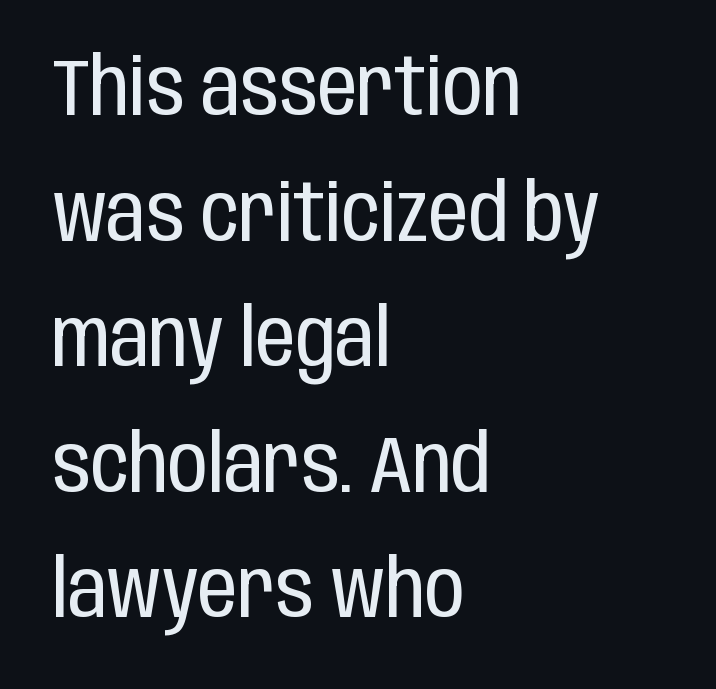
The image shows 79 px regular-weight, condensed sans-serif type, upright; set left-aligned, normal line spacing (1.59x), normal letter spacing, not underlined; low stroke contrast and a large x-height.
